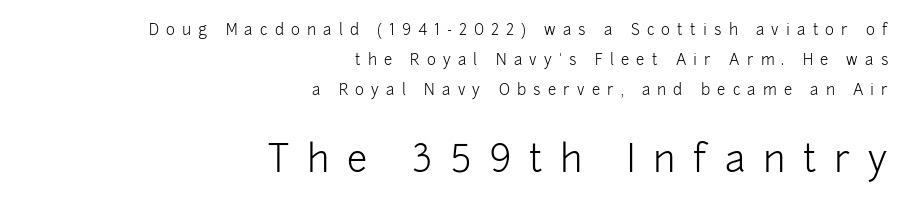
{"serif": "no", "italic": "no", "bold": "no", "weight": "light", "width": "normal", "stroke_contrast": "low", "x_height": "medium", "monospaced": "no", "underline": "no", "align": "right", "line_spacing": "loose", "line_spacing_ratio": 1.99, "letter_spacing": "wide", "letter_spacing_em": 0.48, "larger_block": "second", "size_ratio": 2.47, "glyph_px": 37}
